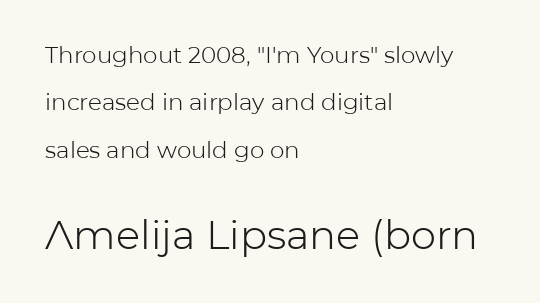
{"serif": "no", "italic": "no", "bold": "no", "weight": "light", "width": "normal", "stroke_contrast": "low", "x_height": "medium", "monospaced": "no", "underline": "no", "align": "left", "line_spacing": "loose", "line_spacing_ratio": 2.06, "letter_spacing": "normal", "letter_spacing_em": 0.0, "larger_block": "second", "size_ratio": 1.74, "glyph_px": 40}
